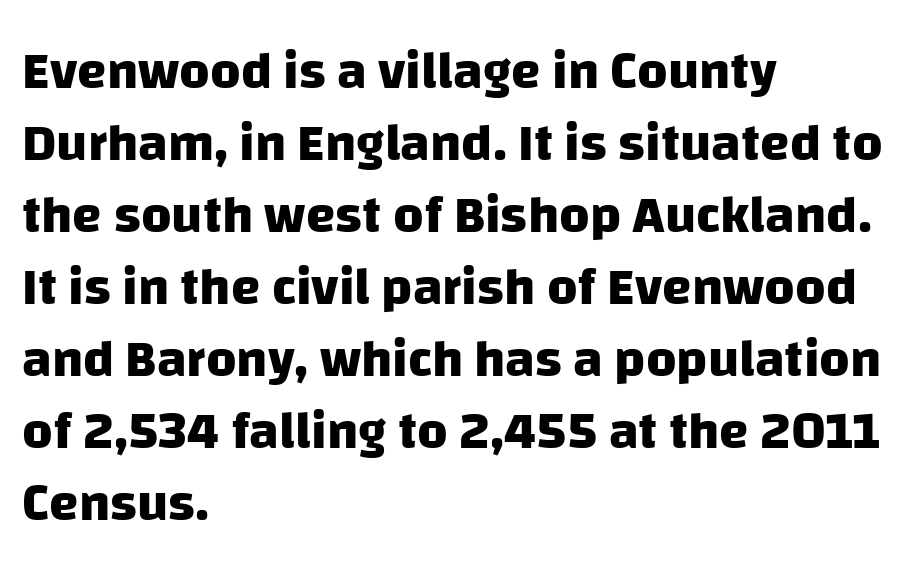
Tracking here is standard; glyphs follow each other at the usual distance. The lines sit at an ordinary, default distance from one another. Strong, thick strokes mark this as bold type. This rendering employs a face without finishing strokes, i.e., a sans-serif.
